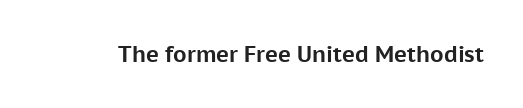
The image shows 22 px bold type, upright; set normal letter spacing, not underlined.
